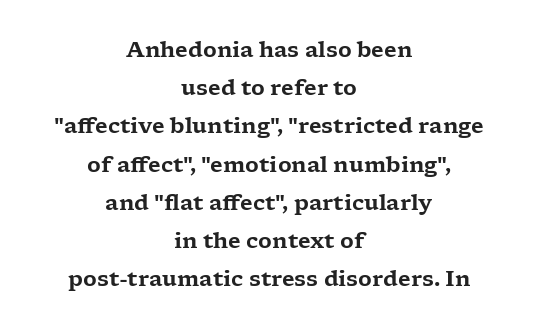
The rendering keeps characters at their native spacing. Underlining? Definitely not there. Neither beginnings nor endings align; midpoints do. In terms of posture, this sample is upright.
